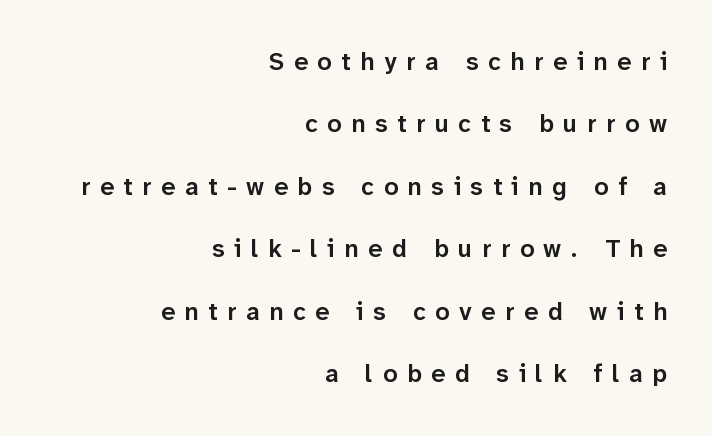
Students, note that the glyphs here are deliberately spaced far apart. I'd describe the lettering as semibold — firm but not a full bold. Each line ends at the same right margin while the left side varies. Descender tails drop into unmarked territory. Nope, not italic — everything's standing straight.
